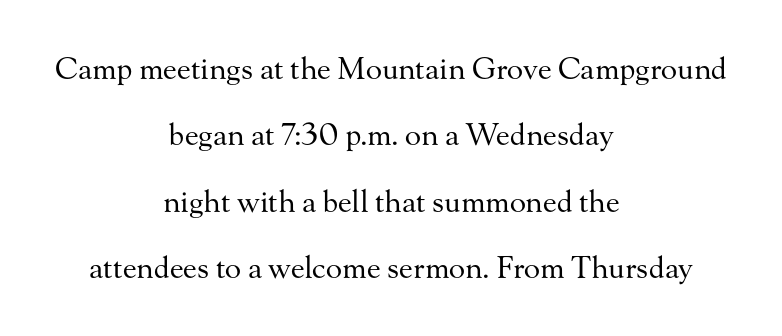
{"serif": "yes", "italic": "no", "bold": "no", "weight": "regular", "width": "normal", "stroke_contrast": "medium", "x_height": "small", "monospaced": "no", "underline": "no", "align": "center", "line_spacing": "loose", "line_spacing_ratio": 2.21, "letter_spacing": "normal", "letter_spacing_em": 0.0, "glyph_px": 30}
